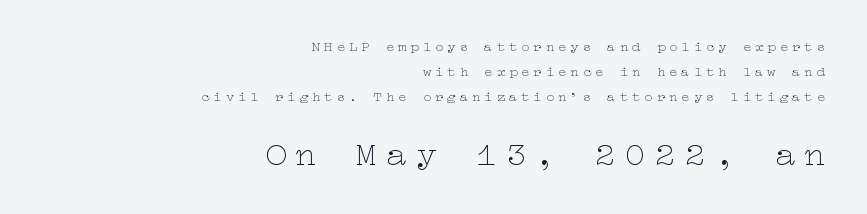
Q: Is the text bold? A: No.
Q: Is the text italic (slanted)? A: No, it is upright.
Q: Is the text underlined? A: No.
Q: How is the paragraph aligned? A: Right-aligned.
Q: Is the spacing between letters normal or unusually wide? A: Unusually wide.
Q: Which block of text is set in a larger size, the first (top) or the second (bottom)? A: The second (bottom) one.
Q: Width (condensed, normal, or wide)? A: Wide.
Q: Stroke contrast? A: Low.
Q: x-height? A: Medium.
